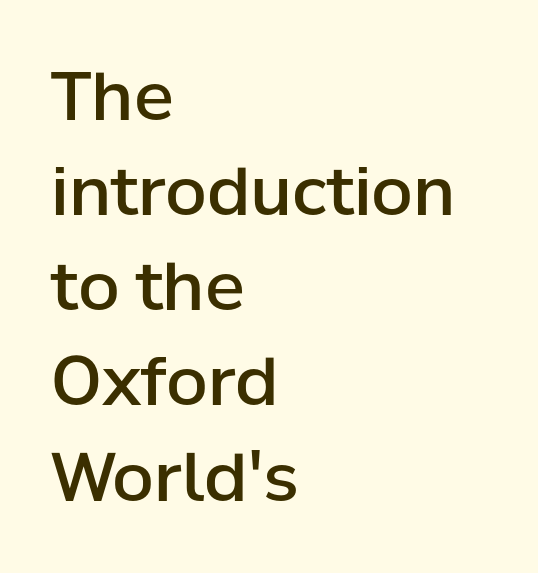
{"serif": "no", "italic": "no", "bold": "semi", "weight": "semibold", "width": "normal", "stroke_contrast": "low", "x_height": "medium", "monospaced": "no", "underline": "no", "align": "left", "line_spacing": "normal", "line_spacing_ratio": 1.42, "letter_spacing": "normal", "letter_spacing_em": 0.0, "glyph_px": 67}
